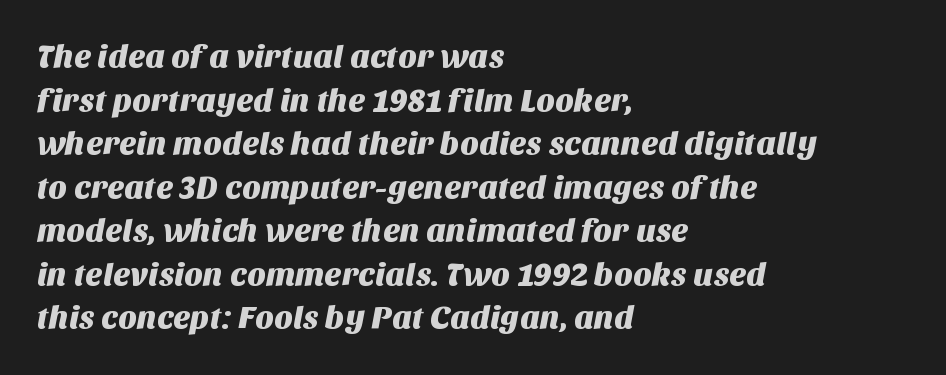
These lines are composed in type without serifs. The typesetter chose a ragged-right arrangement here. Tracking value appears to be zero — textbook default spacing. Vertically, the passage feels balanced, rows spaced as you'd expect. The baseline area is clear.
